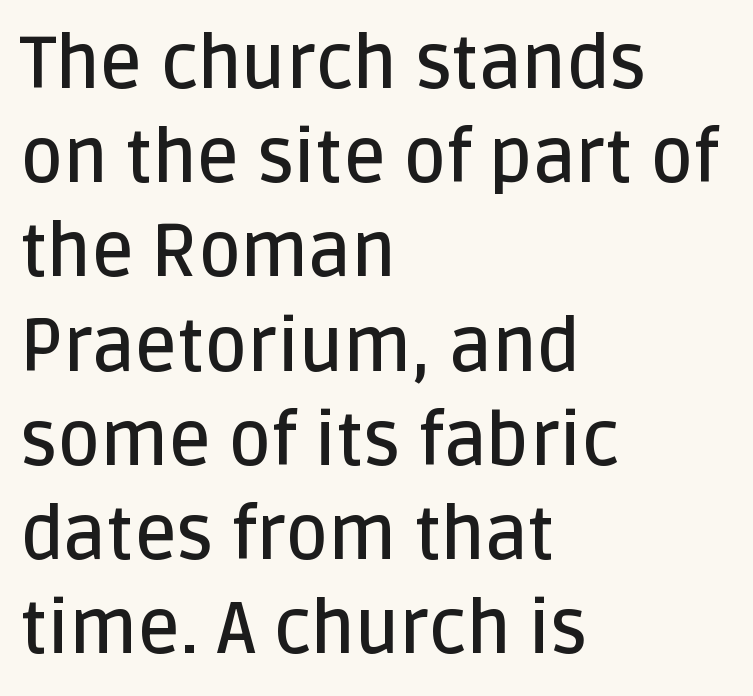
The ragged edge is on the right, which tells us the setting is flush left. The passage shown is not underscored anywhere. Note the varied advance widths — an 'i' is clearly narrower than an 'm'. Does the lettering tilt? It doesn't — this is upright. Unlike a traditional serif, this face leaves its strokes unadorned.
